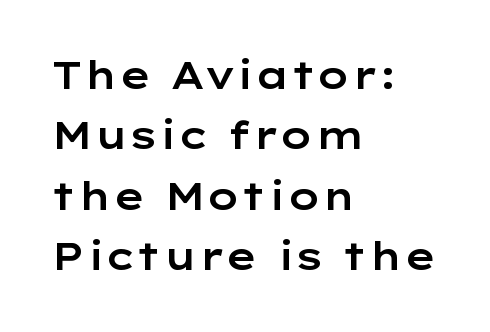
The image shows 38 px wide sans-serif type, upright; set left-aligned, normal line spacing (1.59x), normal letter spacing, not underlined; low stroke contrast and a medium x-height.
